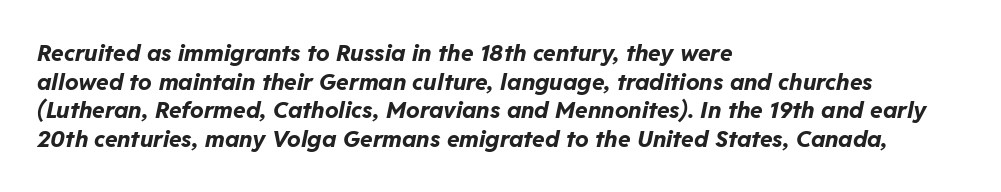
{"italic": "yes", "lean": "right", "slant_degrees": 11, "bold": "yes", "underline": "no", "align": "left", "line_spacing": "normal", "line_spacing_ratio": 1.25, "letter_spacing": "normal", "letter_spacing_em": 0.0, "glyph_px": 23}
